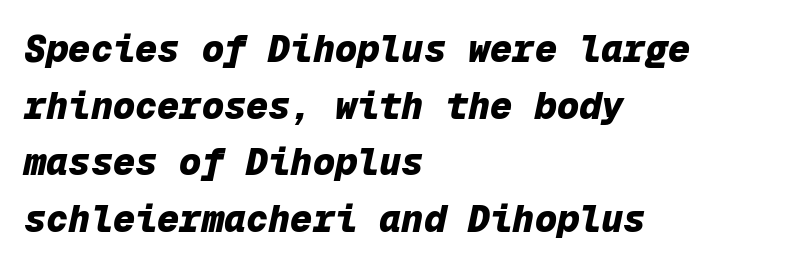
Short and long lines alike share a common starting point at left. Heavy-handed strokes throughout: this text is bold. The tracking reads as untouched default to a designer's eye. Looks like terminal output: every glyph gets an equal slot. Does the leading feel generous? No, just average.
